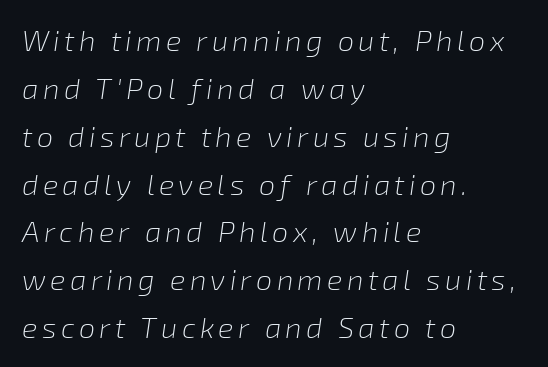
The image shows 29 px light type, italic (leaning right); set left-aligned, normal line spacing (1.65x), not underlined; low stroke contrast and a medium x-height.
